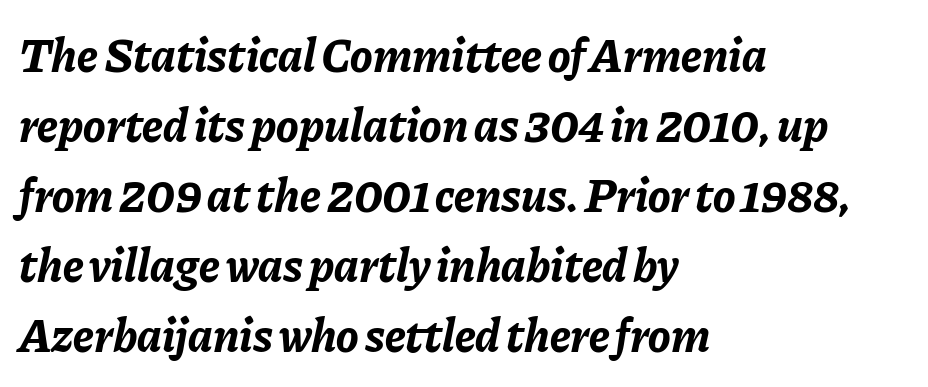
The image shows 47 px bold type, italic (leaning right); set left-aligned, normal line spacing (1.49x), normal letter spacing, not underlined; low stroke contrast and a medium x-height.
